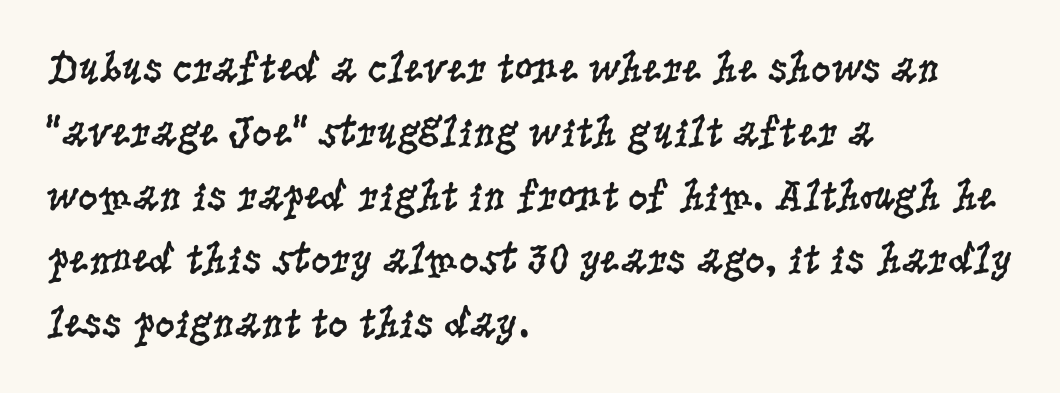
How would I describe the line gaps? Plain and ordinary. Letter spacing: default. Visually the block forms a straight wall on the left and a jagged coastline on the right. Regarding serifs, this sample has them. Glance below the letters and you will spot only blank space.
